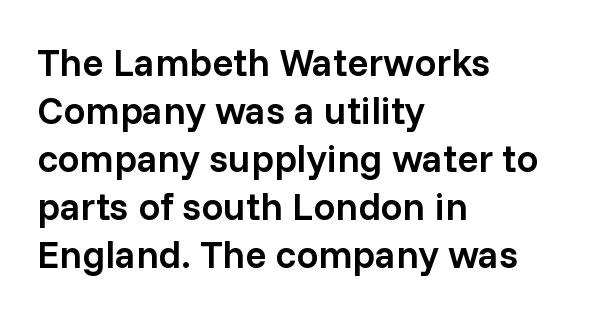
{"serif": "no", "italic": "no", "bold": "semi", "weight": "semibold", "width": "normal", "stroke_contrast": "low", "x_height": "medium", "monospaced": "no", "underline": "no", "align": "left", "line_spacing_ratio": 1.23, "letter_spacing": "normal", "letter_spacing_em": 0.0, "glyph_px": 39}
